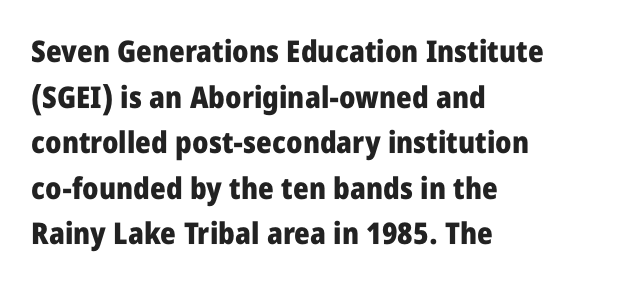
{"serif": "no", "italic": "no", "bold": "yes", "weight": "heavy", "width": "condensed", "stroke_contrast": "low", "x_height": "large", "monospaced": "no", "underline": "no", "align": "left", "line_spacing": "normal", "line_spacing_ratio": 1.52, "letter_spacing": "normal", "letter_spacing_em": 0.0, "glyph_px": 30}
